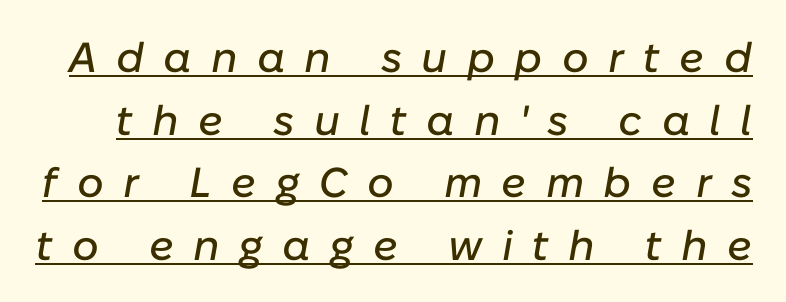
{"italic": "yes", "lean": "right", "slant_degrees": 10, "width": "normal", "stroke_contrast": "low", "x_height": "medium", "monospaced": "no", "underline": "yes", "line_spacing": "normal", "line_spacing_ratio": 1.49, "letter_spacing": "wide", "letter_spacing_em": 0.46, "glyph_px": 42}
